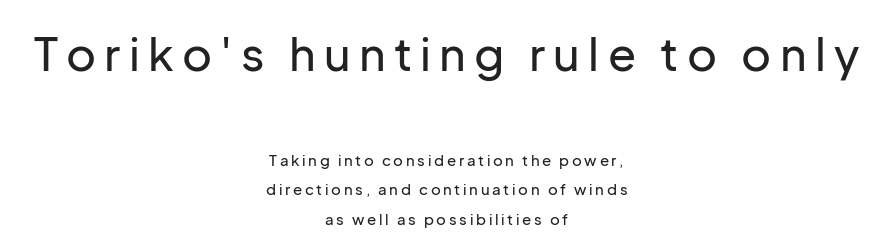
{"serif": "no", "italic": "no", "width": "normal", "stroke_contrast": "low", "x_height": "medium", "monospaced": "no", "underline": "no", "align": "center", "line_spacing": "loose", "line_spacing_ratio": 1.96, "larger_block": "first", "size_ratio": 3.07, "glyph_px": 46}
